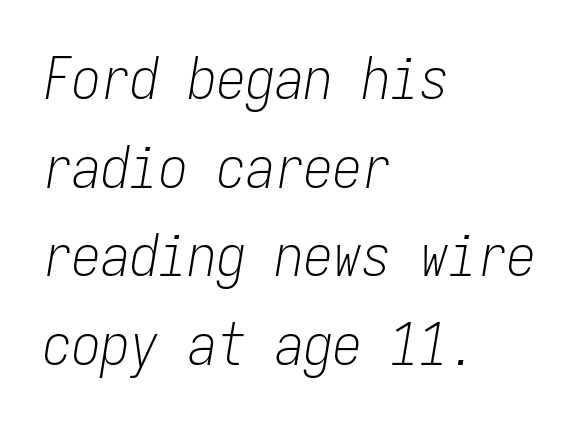
Q: Is the text bold? A: No.
Q: Is the text italic (slanted)? A: Yes, it leans right by about 9 degrees.
Q: Is the text underlined? A: No.
Q: How is the paragraph aligned? A: Left-aligned.
Q: Is the spacing between letters normal or unusually wide? A: Normal.
Q: Is the spacing between lines tight, normal or loose? A: Normal.
Q: Width (condensed, normal, or wide)? A: Condensed.
Q: Stroke contrast? A: Low.
Q: x-height? A: Medium.
Q: Monospaced? A: Yes.
